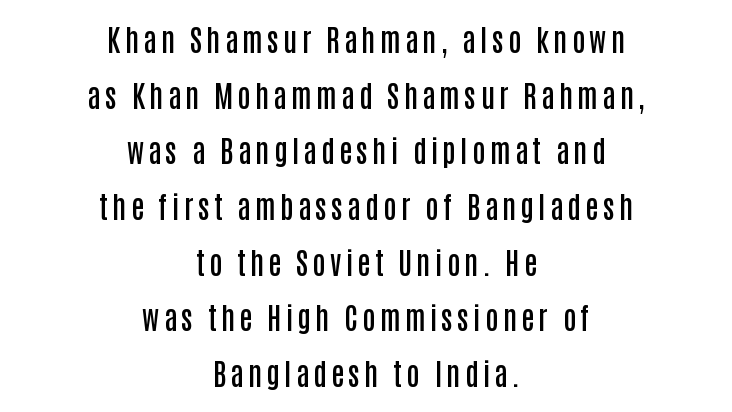
{"serif": "no", "italic": "no", "bold": "semi", "weight": "semibold", "width": "condensed", "stroke_contrast": "low", "x_height": "large", "monospaced": "no", "underline": "no", "align": "center", "line_spacing": "loose", "line_spacing_ratio": 1.92, "glyph_px": 29}
